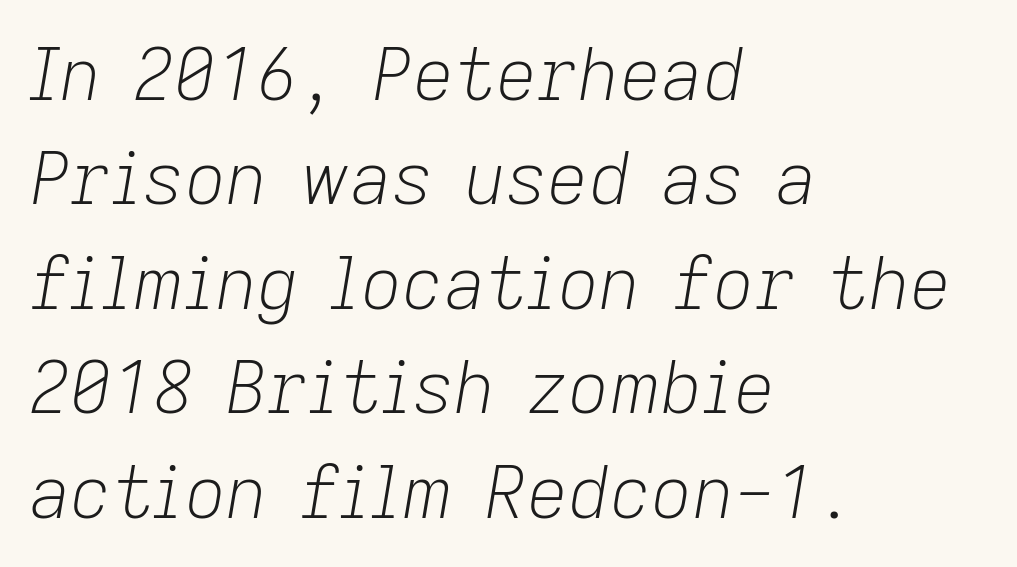
Each word holds together tightly as a unit, with standard inter-letter gaps. Is this a fixed-width face? No — the glyphs have proportional, varying widths. This is not heavy type; no bold has been used. All the whitespace from short lines collects on the right. Students, observe: this is what conventionally led text looks like.
